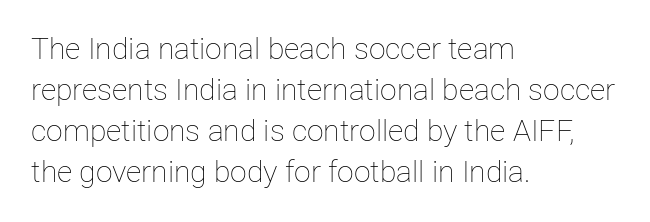
The image shows 30 px thin type, upright; set left-aligned, normal line spacing (1.37x), normal letter spacing, not underlined; low stroke contrast and a medium x-height.
